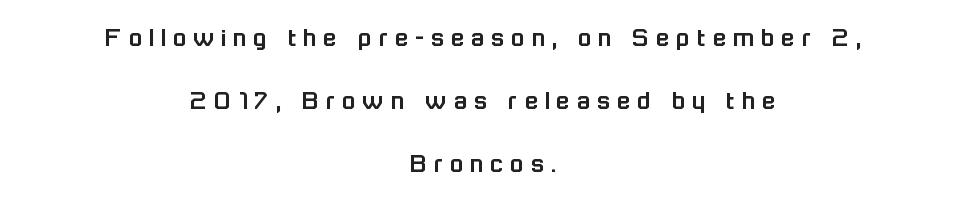
Do the characters align in a grid? No, the font is proportional. Here the glyphs are tracked loosely, breaking word shapes into spaced letters. Notice how the stems are strictly vertical — no italics here. Vertically, the passage feels expansive, rows floating well apart. Check under the words: just untouched page. A typesetter would label this face a sans.
